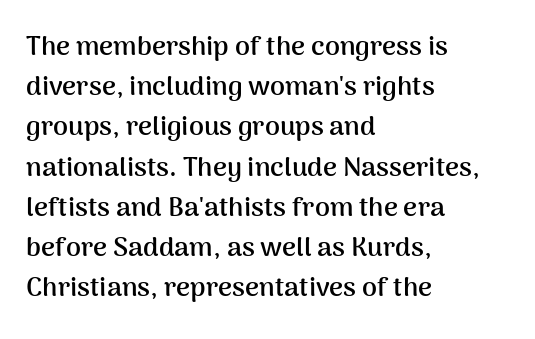
The image shows 27 px bold type, upright; set left-aligned, normal line spacing (1.49x), normal letter spacing, not underlined.
